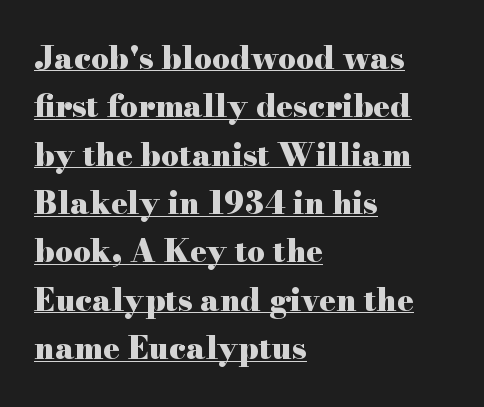
A normal amount of white space separates one row of letters from the next. Each letter keeps its own natural width here, so spacing adapts to shape. The rendering uses the underline text-decoration. The rendering anchors every line to the left-hand side. The rendering uses a bold face; every stroke is thick and dark. The text was rendered using a seriffed face with decorative stroke endings.
